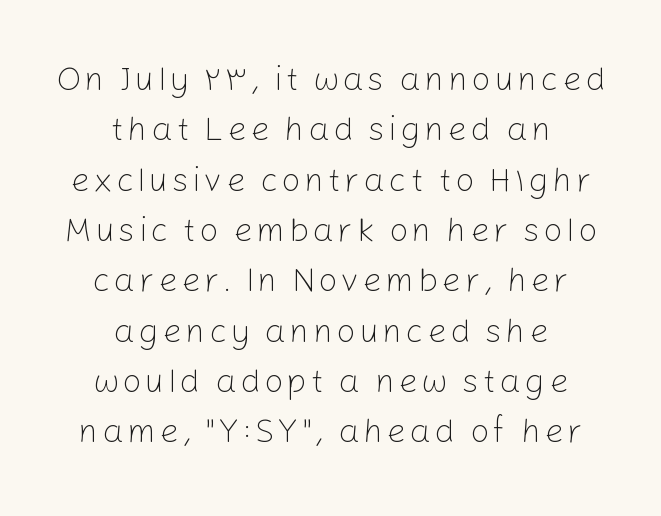
The image shows 34 px light sans-serif type, upright; set centered, normal line spacing (1.48x), not underlined; low stroke contrast and a medium x-height.
